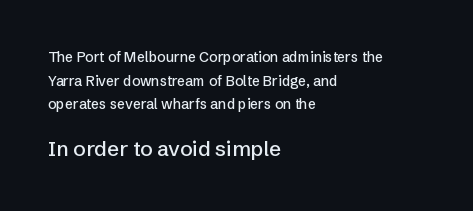
If you drew a line through each stem, it would be perfectly vertical. The rendering enlarges the type as you move from the upper chunk to the lower. No extra tracking has been applied to these lines. Short and long lines alike share a common starting point at left.
